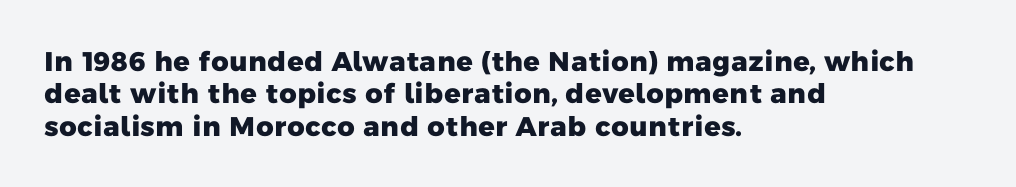
{"bold": "yes", "underline": "no", "align": "left", "line_spacing_ratio": 1.2, "letter_spacing": "normal", "letter_spacing_em": 0.0, "glyph_px": 27}
